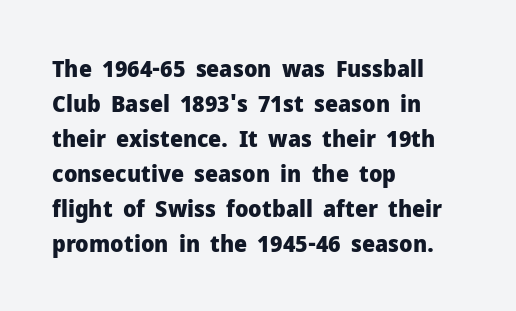
{"italic": "no", "bold": "yes", "underline": "no", "align": "left", "line_spacing": "normal", "line_spacing_ratio": 1.52, "letter_spacing": "normal", "letter_spacing_em": 0.0, "glyph_px": 23}
